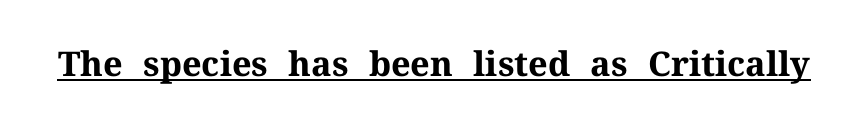
Spacing verdict: proportional, widths tailored to each character. Nobody touched the tracking dial on this one. These words are printed bold, with thick strokes throughout. Caption: lettering with a line underneath.
